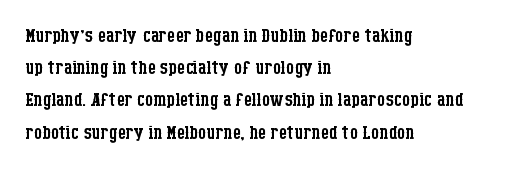
{"italic": "no", "bold": "no", "underline": "no", "align": "left", "line_spacing_ratio": 1.24, "letter_spacing": "normal", "letter_spacing_em": 0.0, "glyph_px": 26}
